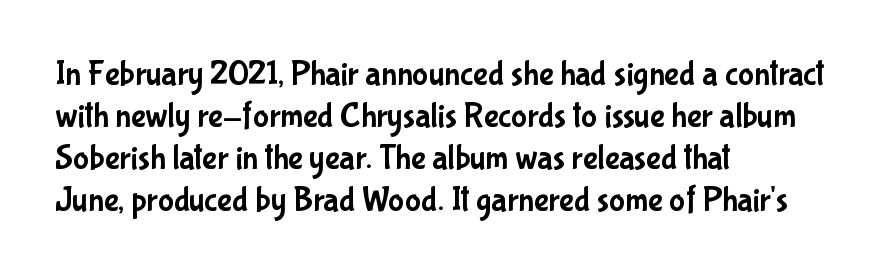
Q: Is the text italic (slanted)? A: No, it is upright.
Q: Is the typeface a serif or a sans-serif typeface? A: Sans-serif.
Q: Is the text underlined? A: No.
Q: How is the paragraph aligned? A: Left-aligned.
Q: Is the spacing between letters normal or unusually wide? A: Normal.
Q: Width (condensed, normal, or wide)? A: Condensed.
Q: Stroke contrast? A: Low.
Q: x-height? A: Medium.
Q: Monospaced? A: No.
